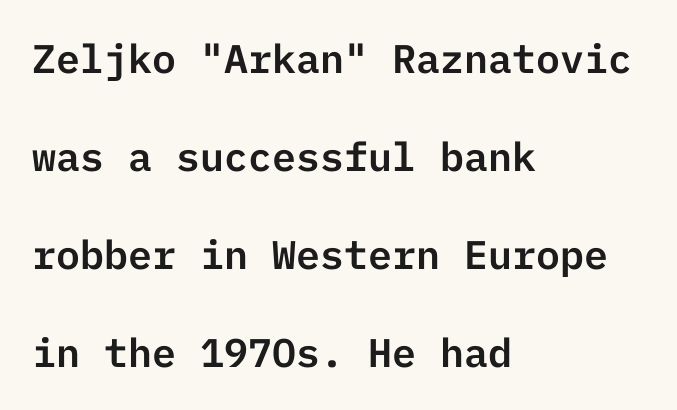
Q: Is the text italic (slanted)? A: No, it is upright.
Q: Is the typeface a serif or a sans-serif typeface? A: Sans-serif.
Q: Is the text underlined? A: No.
Q: How is the paragraph aligned? A: Left-aligned.
Q: Is the spacing between letters normal or unusually wide? A: Normal.
Q: Is the spacing between lines tight, normal or loose? A: Loose.
Q: Width (condensed, normal, or wide)? A: Normal.
Q: Stroke contrast? A: Low.
Q: x-height? A: Medium.
